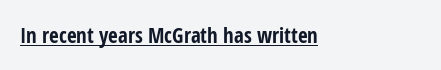
{"italic": "no", "bold": "yes", "underline": "yes", "align": "left", "letter_spacing": "normal", "letter_spacing_em": 0.0, "glyph_px": 21}
